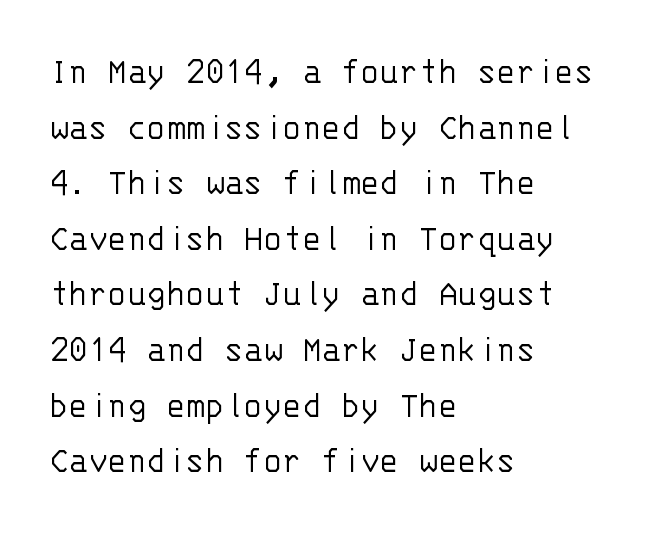
This is the regular roman posture of the typeface. Descenders hang freely into open space. The tracking reads as untouched default to a designer's eye. A typesetter would call this leading conventional body-copy spacing.
